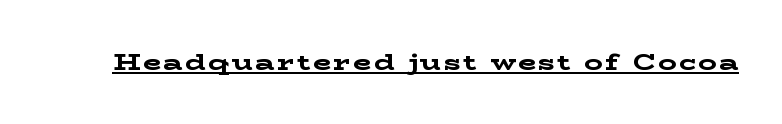
Q: Is the text bold? A: Yes.
Q: Is the text italic (slanted)? A: No, it is upright.
Q: Is the text underlined? A: Yes.
